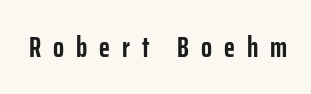
The image shows 29 px semibold, condensed sans-serif type, upright; set unusually wide letter spacing (+0.41 em), not underlined; low stroke contrast and a medium x-height.
